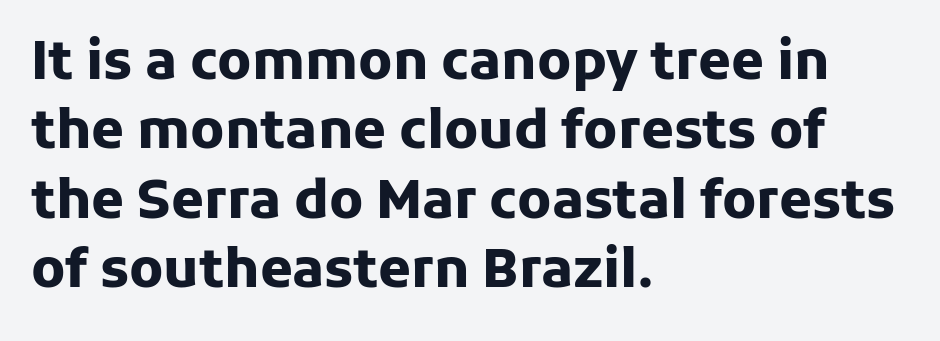
Vertical spacing — default. Character widths vary here, with narrow letters taking less room than wide ones. The axis of the letterforms is exactly vertical. On the weight axis this lands at bold, roughly 700. Spacing between characters is what you'd get straight out of the box. Layout note: lines flush left.
